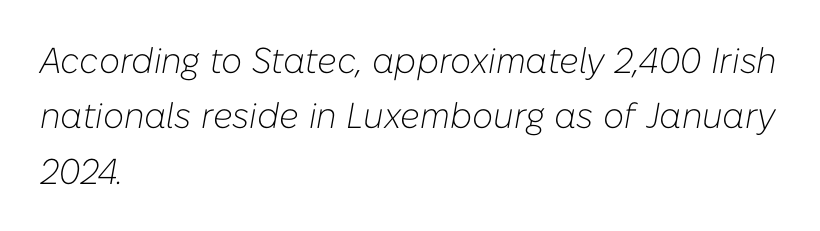
The rendering uses natural spacing where letterforms have individual widths. Nothing unusual about the tracking: characters are spaced as the font intends. Summary of weight: not heavy and not bold. Italic? Definitely — the glyphs are oblique. The paragraph has a hard left edge and a soft right edge. The glyphs are unaccompanied by any horizontal stroke below them.
